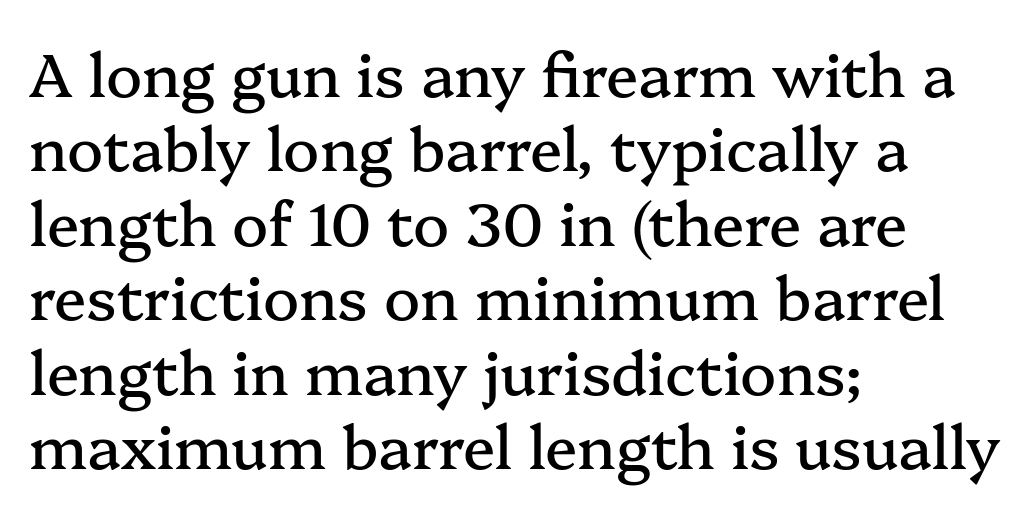
Stroke terminals: seriffed. Is this a fixed-width face? No — the glyphs have proportional, varying widths. Line starts are locked; line ends wander. Compared with typical body copy, the letter spacing here is the same. Glance below the letters and you will spot only blank space. This sample uses an upright cut, with every glyph sitting square on the baseline.
